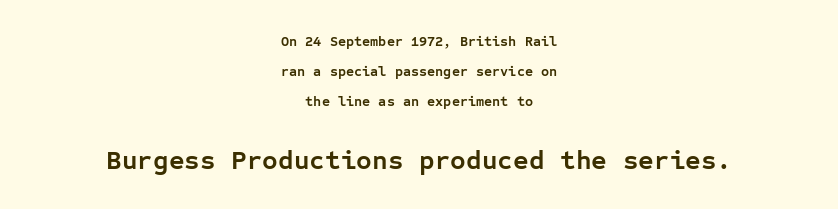
The image shows 27 px bold type, upright; set centered, loose line spacing (2.13x), normal letter spacing, not underlined; the second (bottom) block is 1.93x larger.
